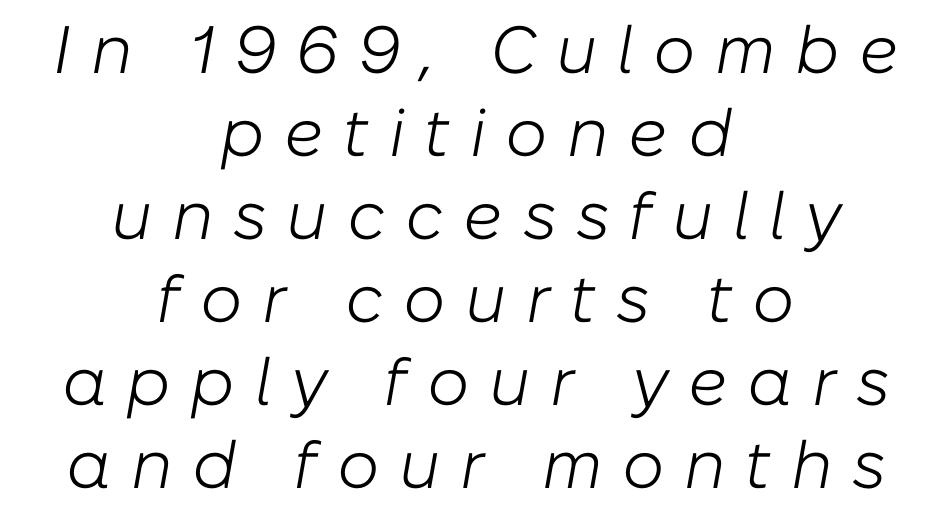
{"italic": "yes", "lean": "right", "slant_degrees": 10, "bold": "no", "weight": "light", "width": "normal", "stroke_contrast": "low", "x_height": "medium", "monospaced": "no", "underline": "no", "align": "center", "line_spacing_ratio": 1.24, "letter_spacing": "wide", "letter_spacing_em": 0.29, "glyph_px": 67}
